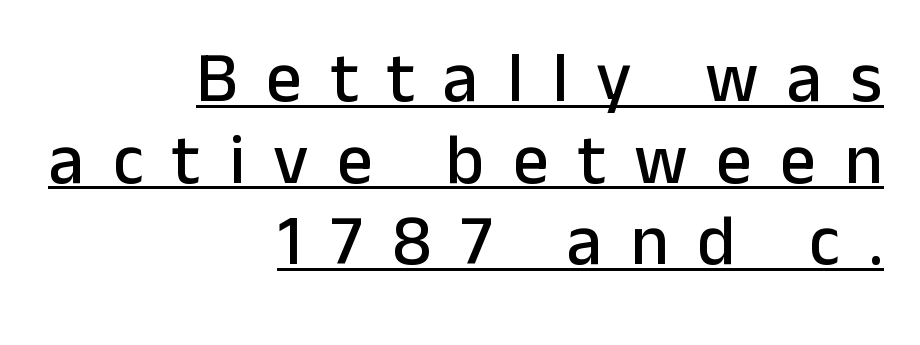
Vertically, the passage feels compressed, each row crowding the next. When letters stand straight like this, we call the style roman or upright. The face used here is rendered with a markedly widened letterfit. Each line of the rendering has a horizontal stroke beneath the glyphs.
